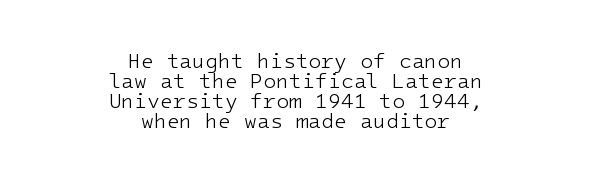
The image shows 21 px text type, upright; set centered, tight line spacing (0.96x), normal letter spacing, not underlined.
